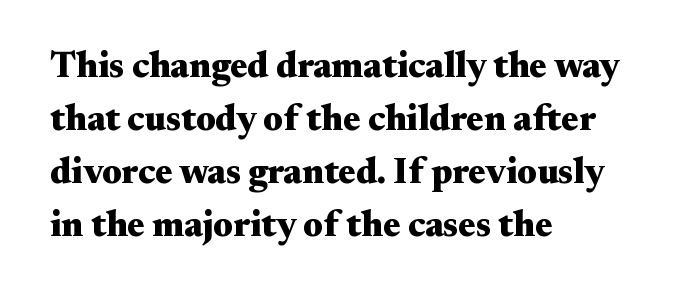
The image shows 36 px heavy, wide serif type, upright; set left-aligned, normal line spacing (1.47x), normal letter spacing, not underlined; medium stroke contrast and a small x-height.
